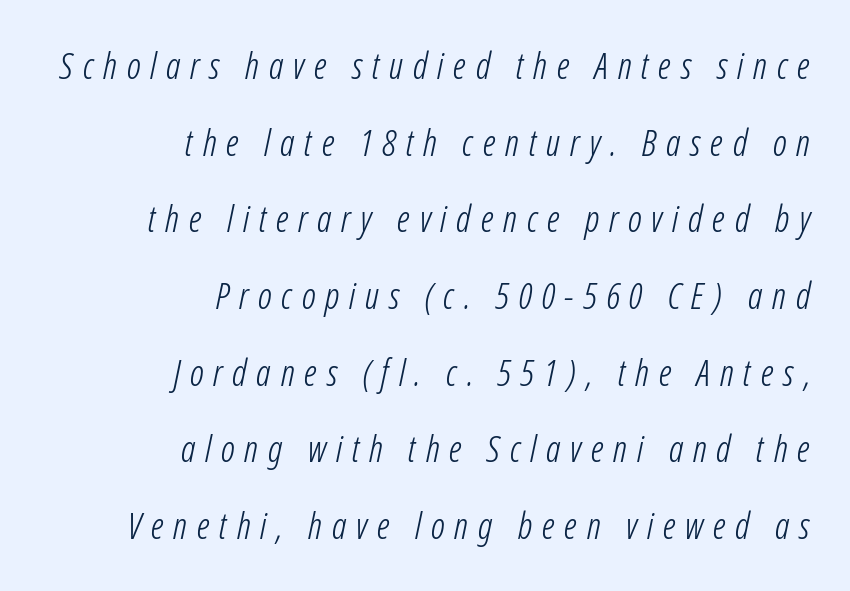
Q: Is the text bold? A: No.
Q: Is the text italic (slanted)? A: Yes, it leans right by about 12 degrees.
Q: Is the text underlined? A: No.
Q: How is the paragraph aligned? A: Right-aligned.
Q: Is the spacing between letters normal or unusually wide? A: Unusually wide.
Q: Is the spacing between lines tight, normal or loose? A: Loose.
Q: Width (condensed, normal, or wide)? A: Condensed.
Q: Stroke contrast? A: Low.
Q: x-height? A: Medium.
Q: Monospaced? A: No.
